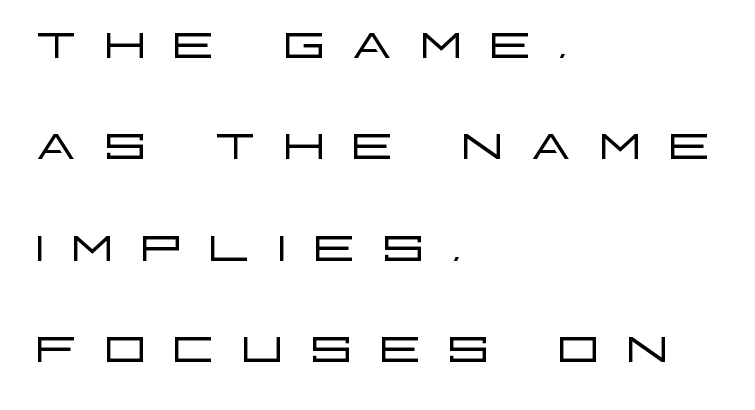
Heaviness? Minimal to ordinary, like unemphasized prose. Lines of text with bare space underneath. You could not count columns in this text — the font is proportionally spaced. A roman cut, with each character standing at attention. The designer left line spacing at the default.
